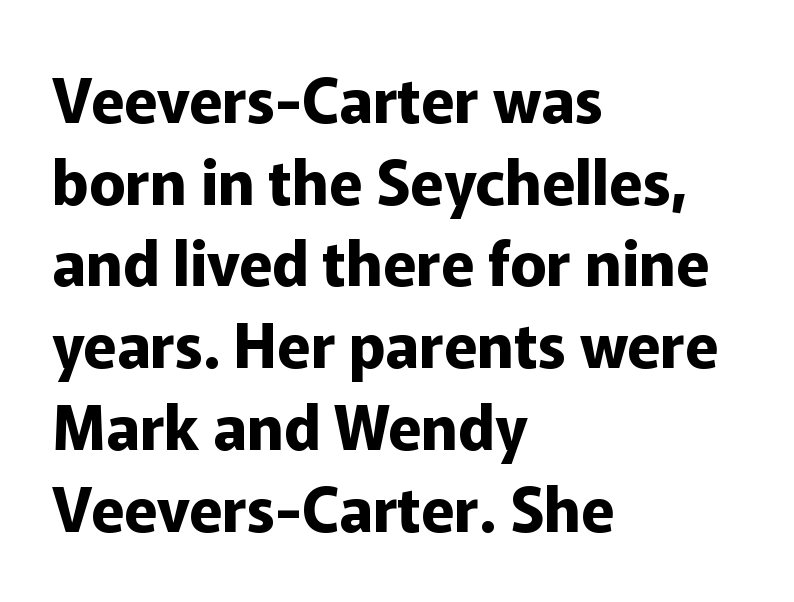
Proportional: the letters do not fall into vertical columns. Posture: straight, roman, zero tilt. The strokes are fattened all the way to bold. Teacher's note: observe the even left margin — that is flush-left alignment.
